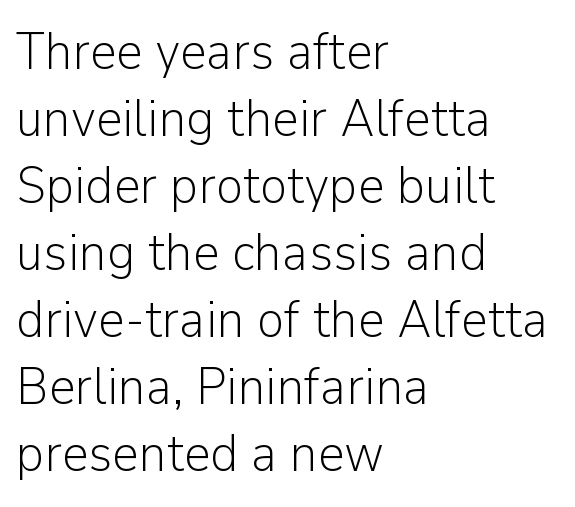
The image shows 52 px light sans-serif type, upright; set left-aligned, normal line spacing (1.29x), normal letter spacing, not underlined; low stroke contrast and a medium x-height.
